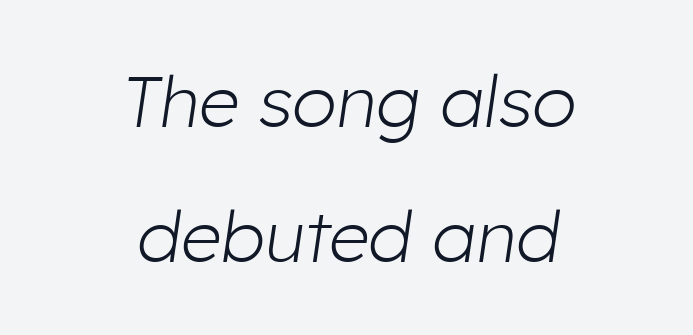
Stems here are at most as thick as an everyday book face. Quick note: italic. The face used here is proportionally spaced, like ordinary book or web type. The rag falls on both sides of this text block equally. Bare-footed words on every line. In terms of letterspacing, this is plain default setting.
